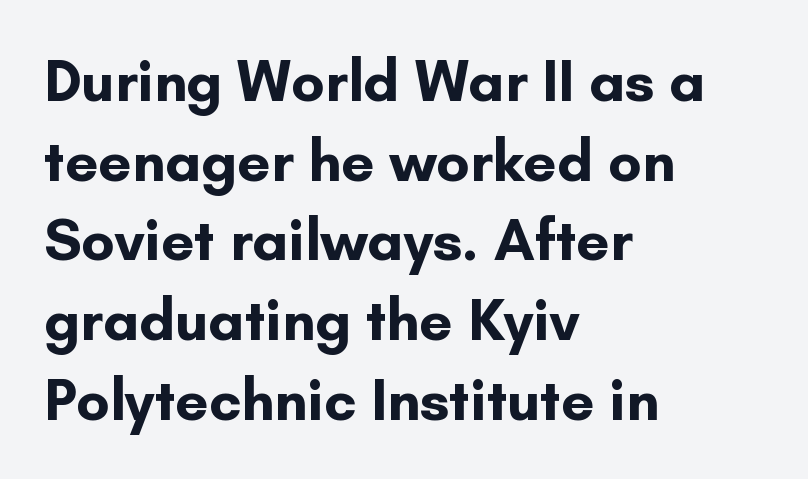
{"serif": "no", "italic": "no", "bold": "yes", "weight": "bold", "width": "normal", "stroke_contrast": "low", "x_height": "small", "monospaced": "no", "underline": "no", "align": "left", "line_spacing": "normal", "line_spacing_ratio": 1.35, "letter_spacing": "normal", "letter_spacing_em": 0.0, "glyph_px": 59}
